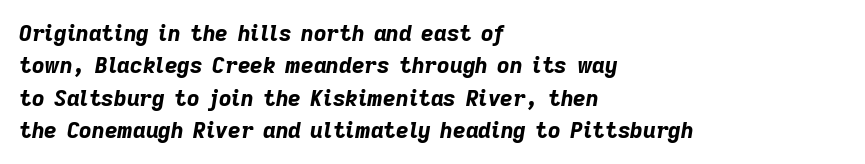
The image shows 22 px bold type, italic (leaning right); set left-aligned, normal line spacing (1.47x), normal letter spacing, not underlined.
